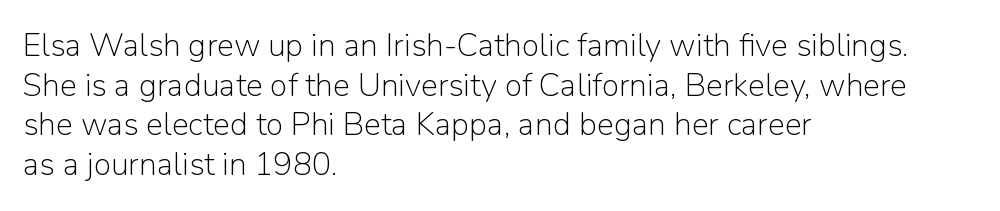
The rendering anchors every line to the left-hand side. Unmarked baselines from the first word to the last. Stroke thickness stays within the range of a standard reading face or lighter. Observe the ordinary spacing: letters are neighbours, not strangers.
